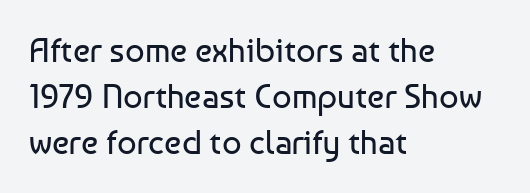
{"serif": "no", "italic": "no", "bold": "no", "weight": "regular", "width": "normal", "stroke_contrast": "low", "x_height": "medium", "monospaced": "no", "underline": "no", "align": "left", "line_spacing": "normal", "line_spacing_ratio": 1.36, "letter_spacing": "normal", "letter_spacing_em": 0.0, "glyph_px": 34}
